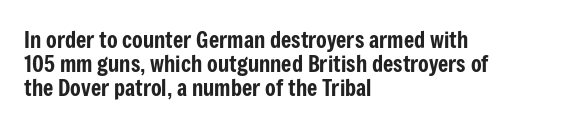
The image shows 22 px text type, upright; set left-aligned, tight line spacing (1.08x), normal letter spacing, not underlined.
